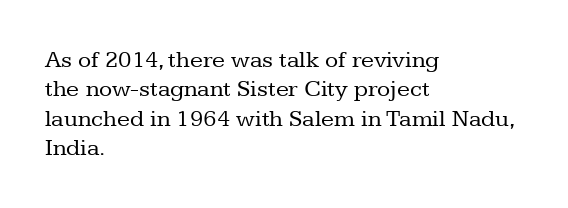
Notice how the stems are strictly vertical — no italics here. Standard letterfit; no display-style spreading of the glyphs. The space beneath each line is pristine and unruled. Counters stay open thanks to moderate or lighter strokes. A classic flush-left, rag-right setting is used for this passage.
